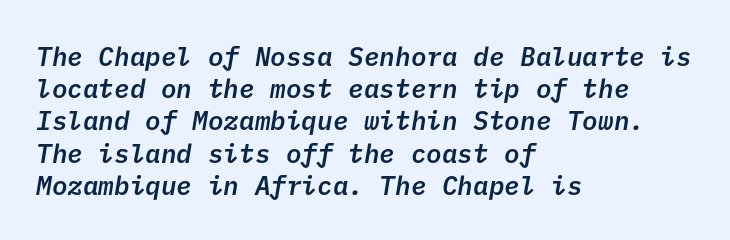
Q: Is the text bold? A: Semi-bold.
Q: Is the text underlined? A: No.
Q: How is the paragraph aligned? A: Left-aligned.
Q: Is the spacing between letters normal or unusually wide? A: Normal.
